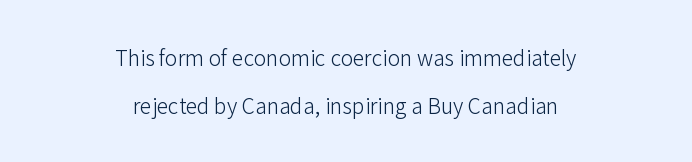
{"italic": "no", "bold": "no", "underline": "no", "align": "center", "line_spacing": "loose", "line_spacing_ratio": 2.28, "letter_spacing": "normal", "letter_spacing_em": 0.0, "glyph_px": 21}
